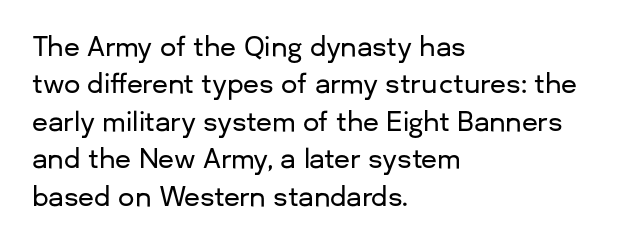
{"italic": "no", "underline": "no", "align": "left", "line_spacing": "normal", "line_spacing_ratio": 1.44, "letter_spacing": "normal", "letter_spacing_em": 0.0, "glyph_px": 26}
